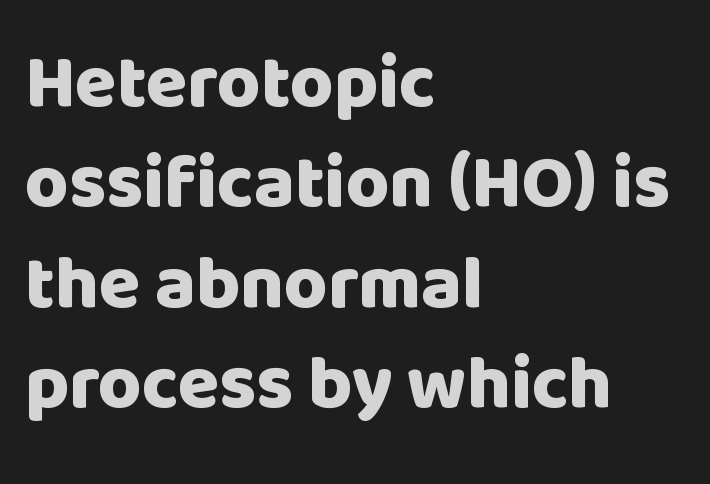
Q: Is the text bold? A: Yes.
Q: Is the text italic (slanted)? A: No, it is upright.
Q: Is the typeface a serif or a sans-serif typeface? A: Sans-serif.
Q: Is the text underlined? A: No.
Q: How is the paragraph aligned? A: Left-aligned.
Q: Is the spacing between letters normal or unusually wide? A: Normal.
Q: Is the spacing between lines tight, normal or loose? A: Normal.
Q: Width (condensed, normal, or wide)? A: Normal.
Q: Stroke contrast? A: Low.
Q: x-height? A: Large.
Q: Monospaced? A: No.
